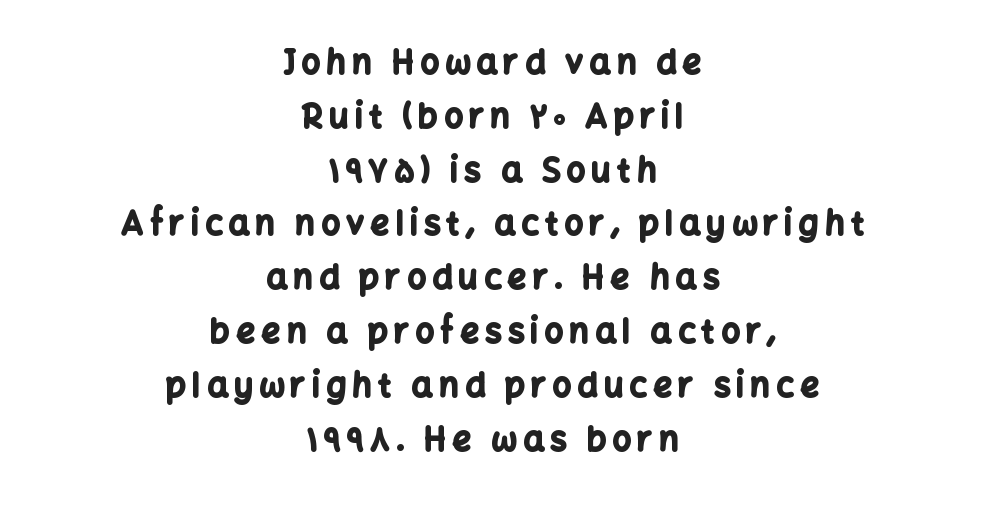
{"serif": "no", "italic": "no", "bold": "yes", "weight": "bold", "width": "normal", "stroke_contrast": "low", "x_height": "medium", "monospaced": "no", "underline": "no", "align": "center", "line_spacing": "normal", "line_spacing_ratio": 1.63, "glyph_px": 33}
